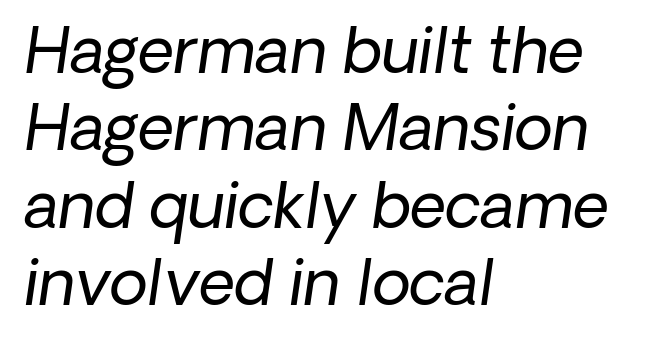
Q: Is the text bold? A: No.
Q: Is the text italic (slanted)? A: Yes, it leans right by about 8 degrees.
Q: Is the text underlined? A: No.
Q: How is the paragraph aligned? A: Left-aligned.
Q: Is the spacing between letters normal or unusually wide? A: Normal.
Q: Width (condensed, normal, or wide)? A: Normal.
Q: Stroke contrast? A: Low.
Q: x-height? A: Medium.
Q: Monospaced? A: No.
